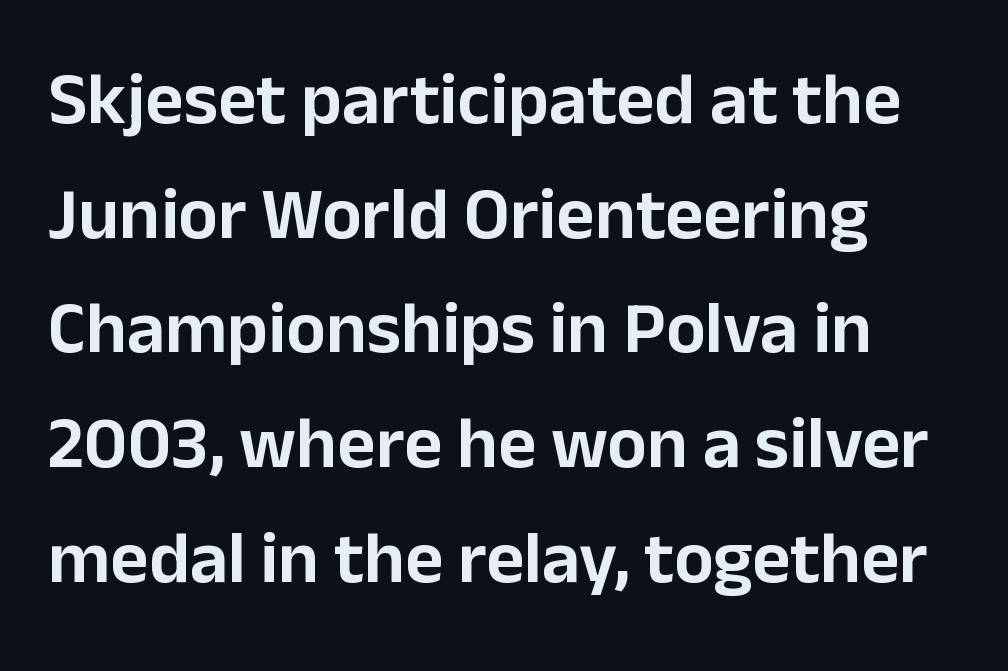
The image shows 74 px sans-serif type, upright; set left-aligned, normal line spacing (1.55x), normal letter spacing, not underlined; low stroke contrast and a medium x-height.
